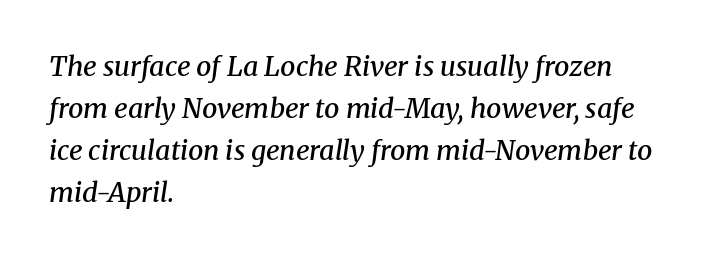
In terms of leading, this rendering sits right in the middle. This sample is left-justified, so line endings fall wherever the words run out. Would a proofreader flag this as italicized? Yes. Caption: semibold face, moderately heavy strokes. The space directly below the letters is spotless. The line texture is even and compact thanks to regular tracking.
